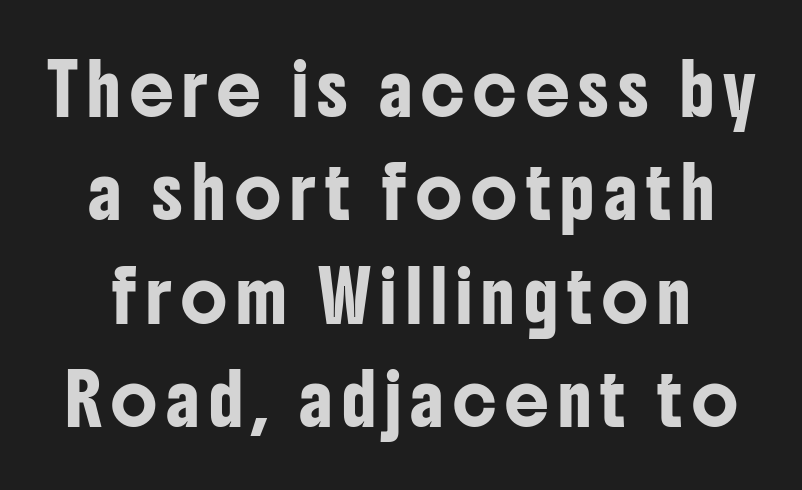
Q: Is the text italic (slanted)? A: No, it is upright.
Q: Is the typeface a serif or a sans-serif typeface? A: Sans-serif.
Q: Is the text underlined? A: No.
Q: Is the spacing between lines tight, normal or loose? A: Loose.
Q: Width (condensed, normal, or wide)? A: Condensed.
Q: Stroke contrast? A: Low.
Q: x-height? A: Medium.
Q: Monospaced? A: No.
